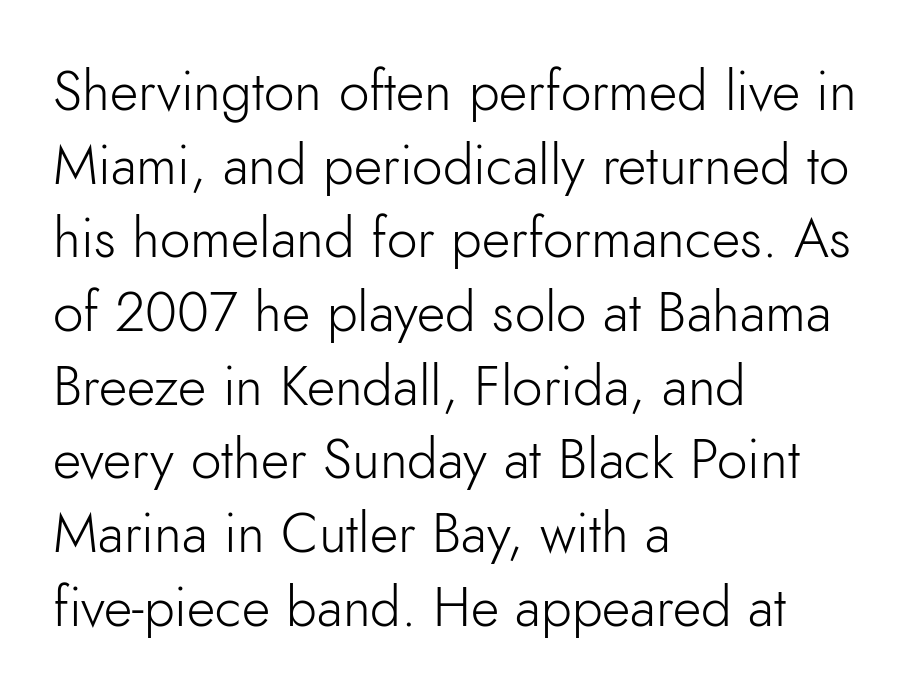
{"serif": "no", "italic": "no", "bold": "no", "weight": "light", "width": "normal", "stroke_contrast": "low", "x_height": "small", "monospaced": "no", "underline": "no", "align": "left", "line_spacing": "normal", "line_spacing_ratio": 1.34, "letter_spacing": "normal", "letter_spacing_em": 0.0, "glyph_px": 55}
